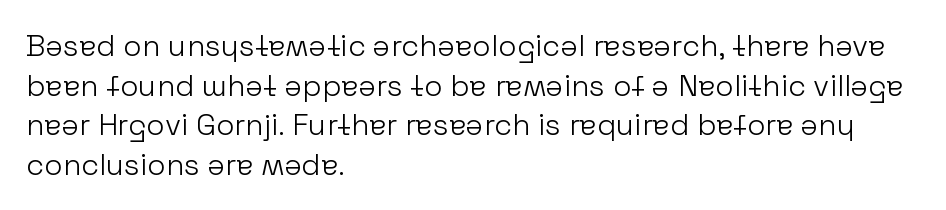
The rendering anchors every line to the left-hand side. The rendering uses natural spacing where letterforms have individual widths. These lines sit exactly where default settings would place them. Type without underlining. Look at the bottom of the vertical strokes: they stop flat, with no serifs. Short note: letters normally spaced.
